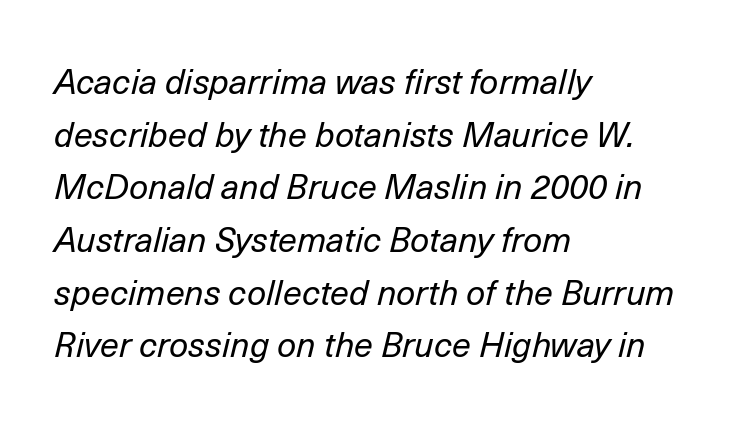
{"italic": "yes", "lean": "right", "slant_degrees": 14, "bold": "no", "weight": "regular", "width": "normal", "stroke_contrast": "low", "x_height": "medium", "monospaced": "no", "underline": "no", "align": "left", "line_spacing": "normal", "line_spacing_ratio": 1.55, "letter_spacing": "normal", "letter_spacing_em": 0.0, "glyph_px": 34}
